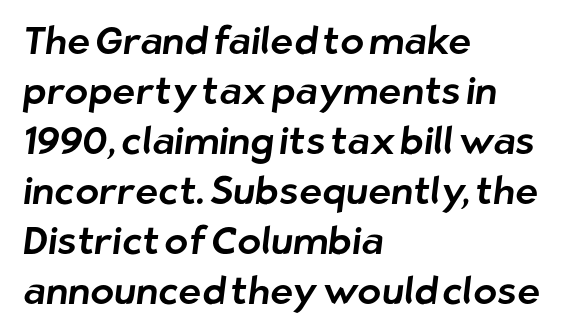
The image shows 39 px sans-serif type; set left-aligned, normal line spacing (1.28x), normal letter spacing, not underlined; low stroke contrast and a medium x-height.
